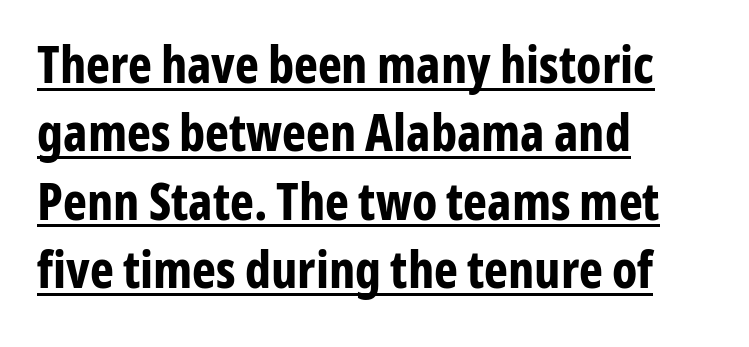
The image shows 51 px bold, condensed sans-serif type, upright; set left-aligned, normal line spacing (1.34x), normal letter spacing, underlined; low stroke contrast and a medium x-height.
